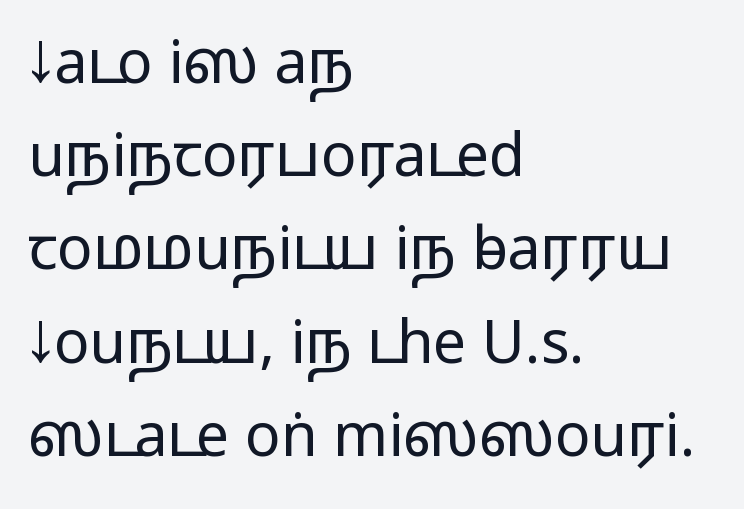
Q: Is the text bold? A: No.
Q: Is the text italic (slanted)? A: No, it is upright.
Q: Is the typeface a serif or a sans-serif typeface? A: Sans-serif.
Q: Is the text underlined? A: No.
Q: How is the paragraph aligned? A: Left-aligned.
Q: Is the spacing between letters normal or unusually wide? A: Normal.
Q: Is the spacing between lines tight, normal or loose? A: Normal.
Q: Width (condensed, normal, or wide)? A: Wide.
Q: Stroke contrast? A: Low.
Q: x-height? A: Medium.
Q: Monospaced? A: No.
